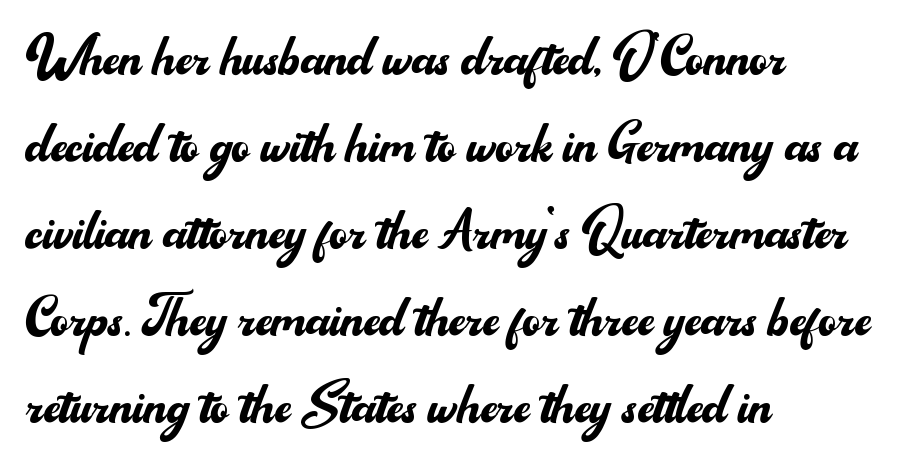
Q: Is the text bold? A: No.
Q: Is the text italic (slanted)? A: Yes.
Q: Is the typeface a serif or a sans-serif typeface? A: Sans-serif.
Q: Is the text underlined? A: No.
Q: How is the paragraph aligned? A: Left-aligned.
Q: Is the spacing between letters normal or unusually wide? A: Normal.
Q: Is the spacing between lines tight, normal or loose? A: Normal.
Q: Width (condensed, normal, or wide)? A: Normal.
Q: Stroke contrast? A: Medium.
Q: x-height? A: Small.
Q: Monospaced? A: No.
